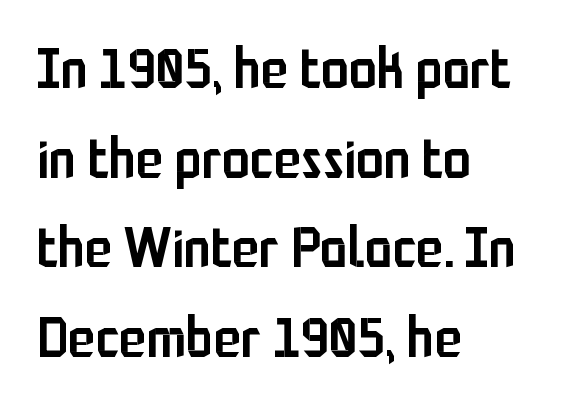
Tracking value appears to be zero — textbook default spacing. Look at the stroke-to-counter ratio: somewhat heavy, a semibold. Decoration check: the copy has no underline. No italicization has been applied; the sample stays upright.
